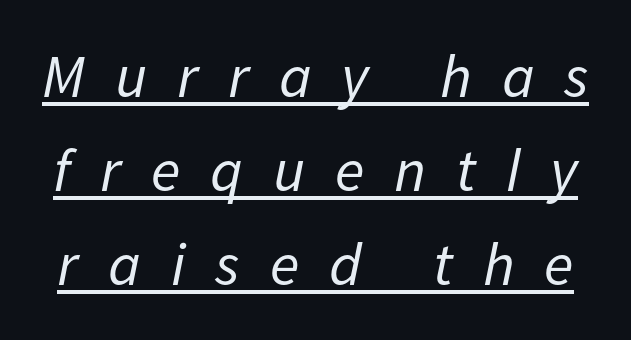
The image shows 61 px regular-weight type, italic (leaning right); set normal line spacing (1.54x), unusually wide letter spacing (+0.49 em), underlined; low stroke contrast and a medium x-height.
